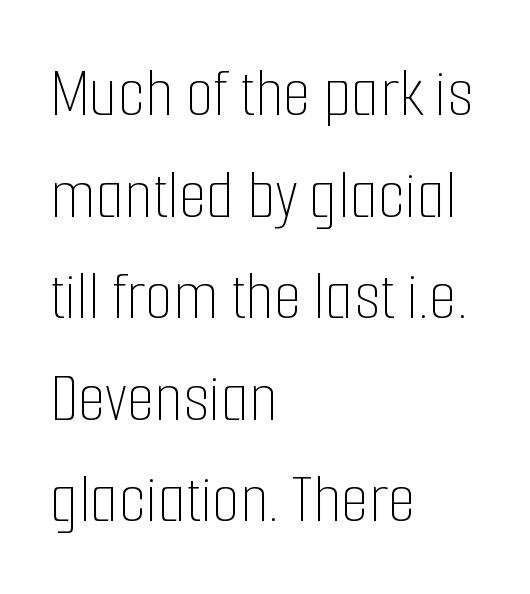
Between one letter and the next there's only the usual sliver of space. Leading matches the norm, producing a regular column. This is the regular roman posture of the typeface. Reading down the block, your eye returns to a fixed left position each line. Has an underline been added? It has not. On a weight scale, this lands at 450 or below.
